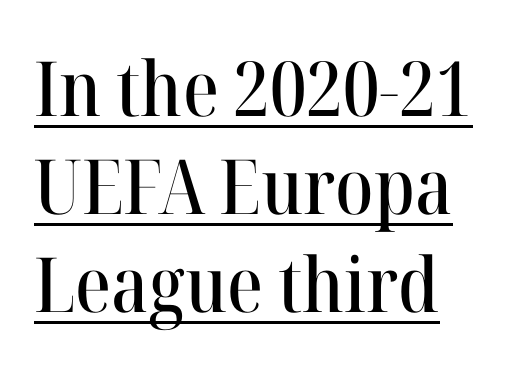
{"serif": "yes", "italic": "no", "width": "normal", "stroke_contrast": "high", "x_height": "medium", "monospaced": "no", "underline": "yes", "line_spacing": "normal", "line_spacing_ratio": 1.29, "letter_spacing": "normal", "letter_spacing_em": 0.0, "glyph_px": 76}
